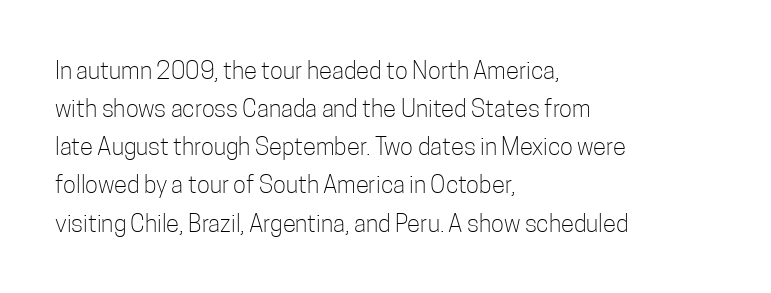
{"italic": "no", "bold": "no", "underline": "no", "align": "left", "line_spacing": "normal", "line_spacing_ratio": 1.59, "letter_spacing": "normal", "letter_spacing_em": 0.0, "glyph_px": 24}
